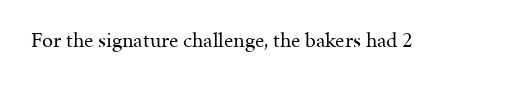
The image shows 22 px text type, upright; set normal letter spacing, not underlined.
